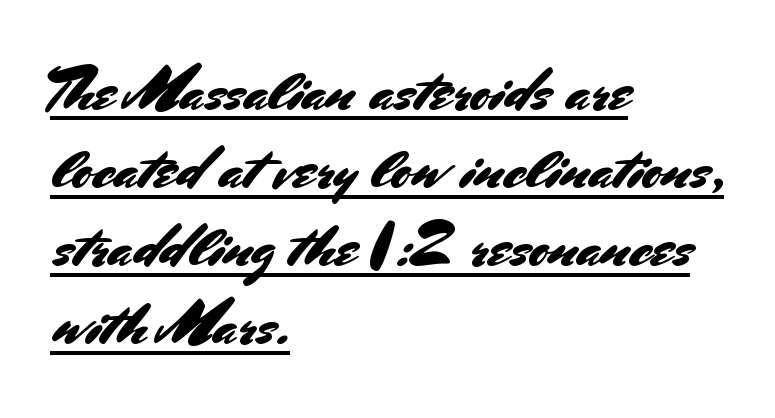
Each line starts at the same left margin while the right side varies. Like a heading marked for emphasis, these lines bear an underscore. Rows of type keep a routine distance in the vertical direction. Proportional: the letters do not fall into vertical columns.
